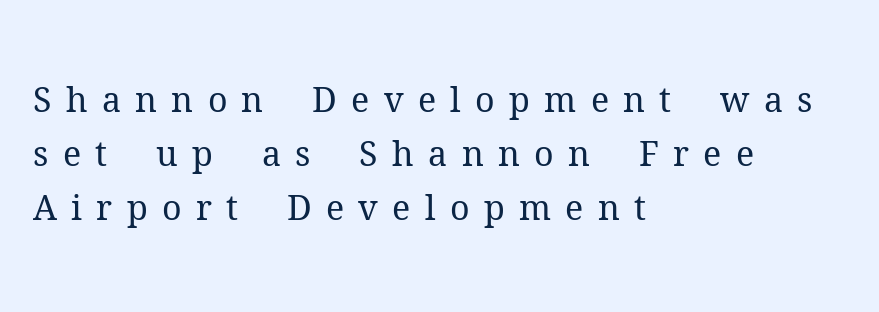
The image shows 34 px regular-weight serif type, upright; set left-aligned, normal line spacing (1.59x), unusually wide letter spacing (+0.42 em), not underlined; medium stroke contrast and a medium x-height.
